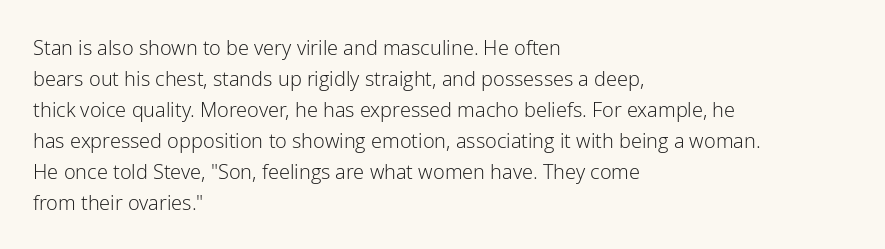
The face looks like a standard text weight, possibly lighter. The type is set solid horizontally, with unmodified tracking. The lettering stays uniformly vertical, giving the passage a roman look. Leading: standard. Casual observation: everything's shoved over to the left.
